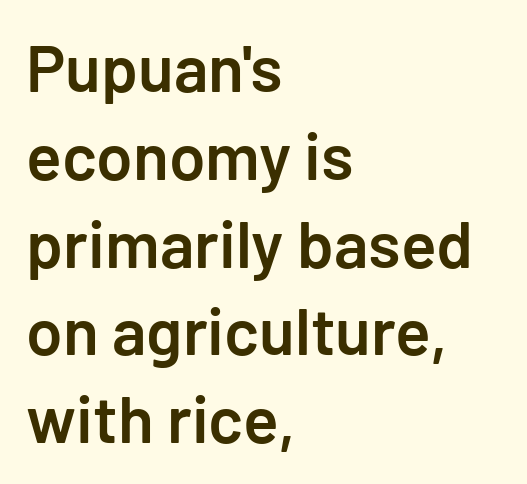
{"serif": "no", "italic": "no", "bold": "semi", "weight": "semibold", "width": "normal", "stroke_contrast": "low", "x_height": "medium", "underline": "no", "align": "left", "line_spacing": "normal", "line_spacing_ratio": 1.33, "letter_spacing": "normal", "letter_spacing_em": 0.0, "glyph_px": 66}
